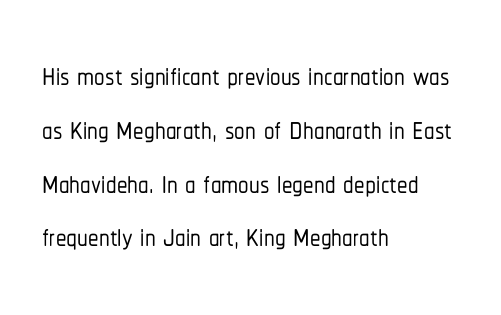
Q: Is the text italic (slanted)? A: No, it is upright.
Q: Is the typeface a serif or a sans-serif typeface? A: Sans-serif.
Q: Is the text underlined? A: No.
Q: How is the paragraph aligned? A: Left-aligned.
Q: Is the spacing between letters normal or unusually wide? A: Normal.
Q: Is the spacing between lines tight, normal or loose? A: Normal.
Q: Width (condensed, normal, or wide)? A: Condensed.
Q: Stroke contrast? A: Low.
Q: x-height? A: Medium.
Q: Monospaced? A: No.
